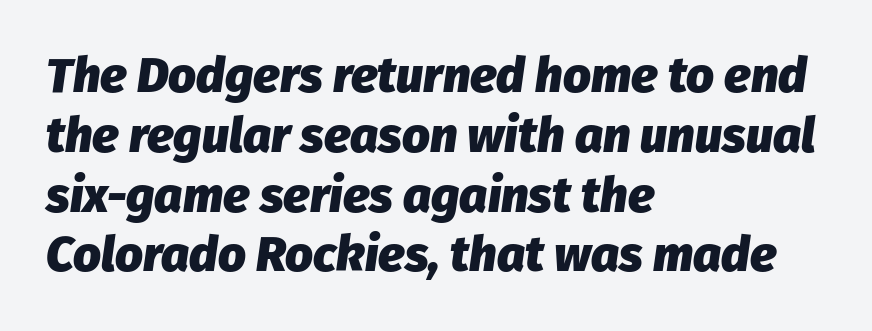
{"italic": "yes", "lean": "right", "slant_degrees": 8, "bold": "yes", "weight": "heavy", "width": "normal", "stroke_contrast": "low", "x_height": "medium", "monospaced": "no", "underline": "no", "align": "left", "line_spacing_ratio": 1.22, "letter_spacing": "normal", "letter_spacing_em": 0.0, "glyph_px": 49}
